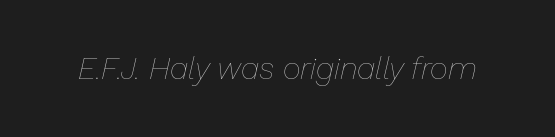
{"italic": "yes", "lean": "right", "slant_degrees": 13, "bold": "no", "weight": "thin", "width": "normal", "stroke_contrast": "low", "x_height": "medium", "monospaced": "no", "underline": "no", "letter_spacing": "normal", "letter_spacing_em": 0.0, "glyph_px": 31}
